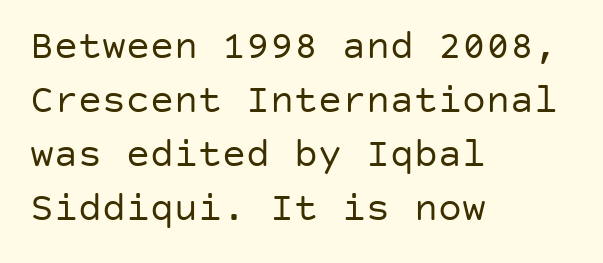
{"serif": "no", "italic": "no", "bold": "no", "weight": "regular", "width": "normal", "stroke_contrast": "low", "x_height": "large", "underline": "no", "align": "left", "line_spacing": "normal", "line_spacing_ratio": 1.35, "letter_spacing": "normal", "letter_spacing_em": 0.0, "glyph_px": 40}
